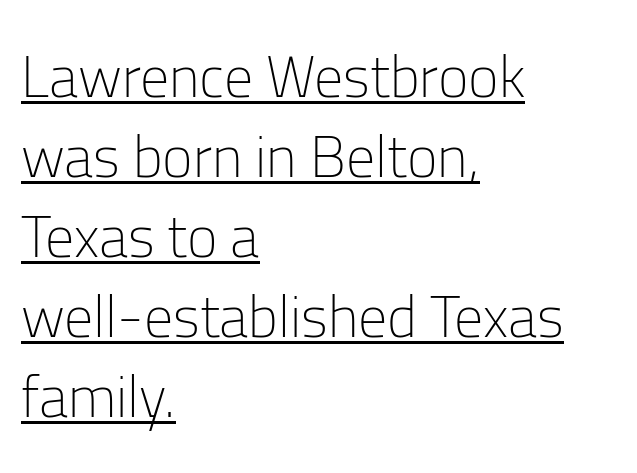
The image shows 58 px light sans-serif type, upright; set left-aligned, normal line spacing (1.38x), normal letter spacing, underlined; low stroke contrast and a medium x-height.
